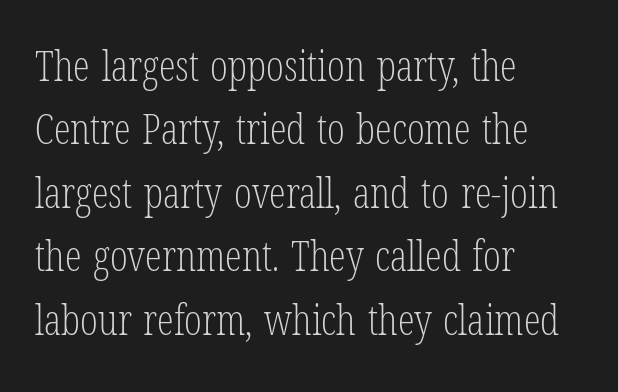
Spacing verdict: proportional, widths tailored to each character. When letters stand straight like this, we call the style roman or upright. The font is comparable to plain body text, perhaps lighter. The glyphs are unaccompanied by any horizontal stroke below them. Alignment: flush left.
